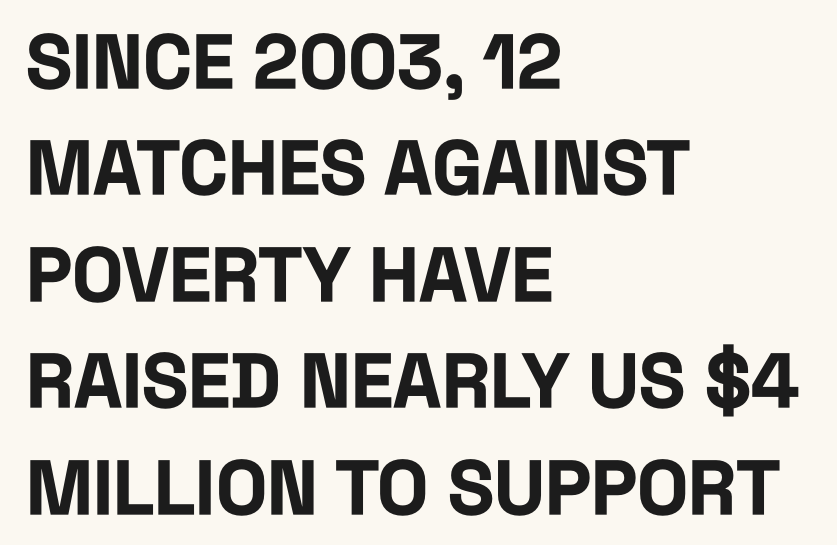
The image shows 76 px bold, condensed sans-serif type, upright; set left-aligned, normal line spacing (1.4x), normal letter spacing, not underlined; low stroke contrast and a large x-height.
